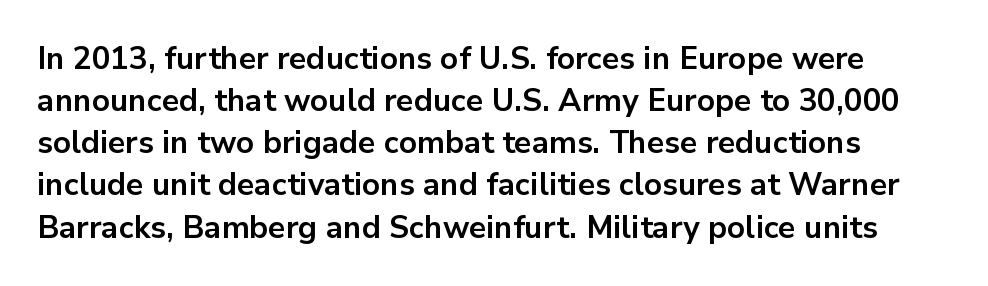
The type is set solid horizontally, with unmodified tracking. Type style note: lacks serifs. The letters advance in unequal steps, a hallmark of proportional type. How heavy is the stroke? Heavy — this is a bold. Does the leading feel generous? No, just average.
